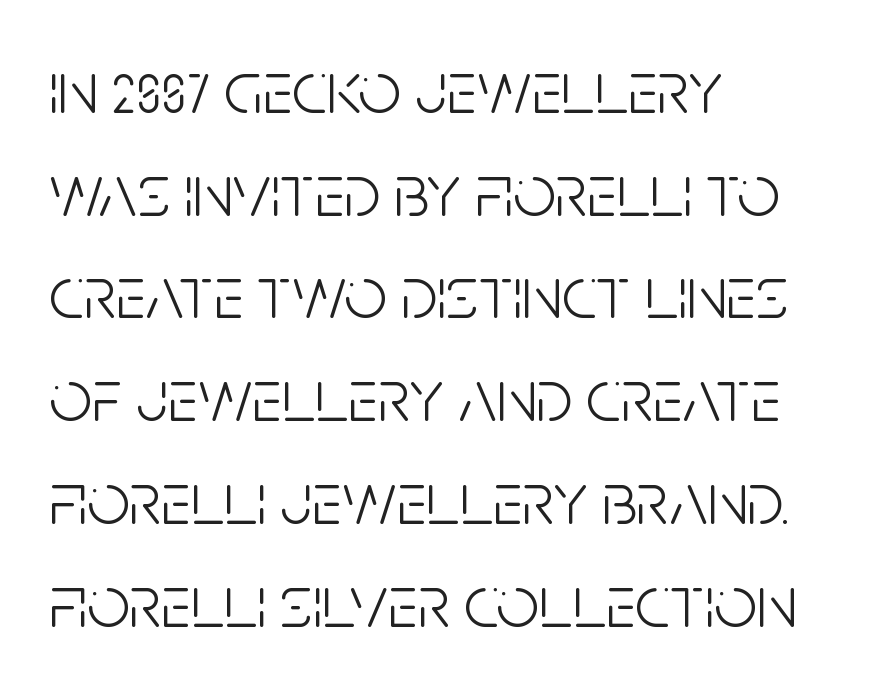
The compositor pushed each line to the left boundary. Weight: regular or lighter. What's the leading like? Ordinary, nothing unusual. Tall strokes in this sample are plumb rather than angled. Letters rest on an invisible, unmarked baseline. Serif or sans? Sans — the stroke terminals are bare.
